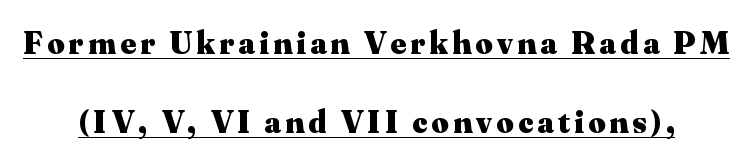
Proportional: the letters do not fall into vertical columns. The designer dialed line spacing up above the default. You can see a thin bar hugging the bottom of the glyphs. The typeface chosen for these lines features serifs. Caption: bold face, heavy strokes.
